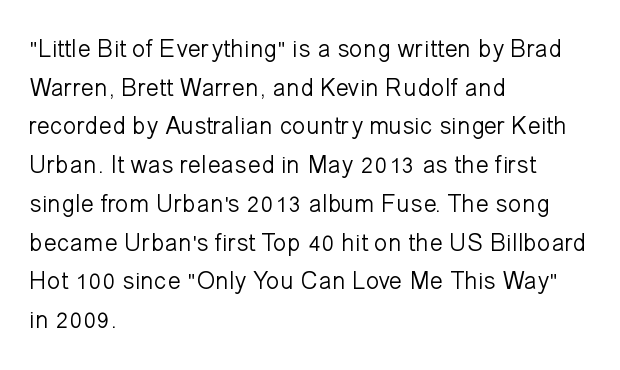
{"italic": "no", "bold": "no", "underline": "no", "align": "left", "line_spacing": "normal", "line_spacing_ratio": 1.55, "letter_spacing": "normal", "letter_spacing_em": 0.0, "glyph_px": 25}
